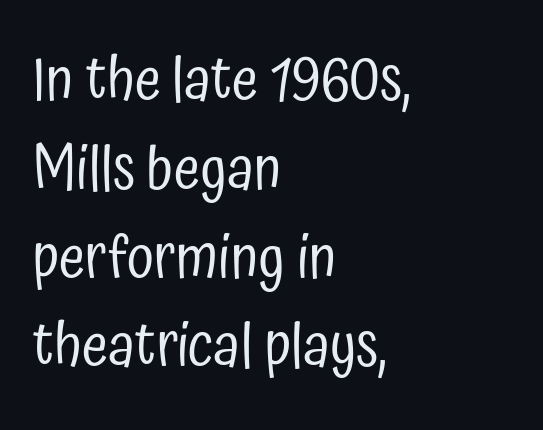
Q: Is the text bold? A: No.
Q: Is the text italic (slanted)? A: No, it is upright.
Q: Is the typeface a serif or a sans-serif typeface? A: Sans-serif.
Q: Is the text underlined? A: No.
Q: How is the paragraph aligned? A: Left-aligned.
Q: Is the spacing between letters normal or unusually wide? A: Normal.
Q: Is the spacing between lines tight, normal or loose? A: Normal.
Q: Width (condensed, normal, or wide)? A: Condensed.
Q: Stroke contrast? A: Low.
Q: x-height? A: Medium.
Q: Monospaced? A: No.
